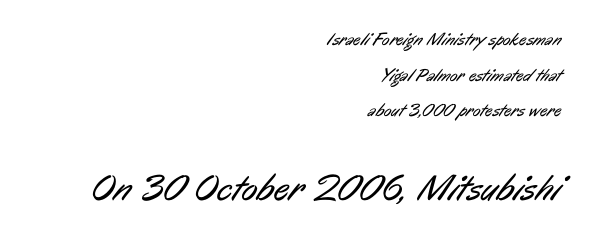
{"serif": "no", "bold": "no", "weight": "regular", "width": "condensed", "stroke_contrast": "low", "x_height": "medium", "monospaced": "no", "underline": "no", "align": "right", "line_spacing": "loose", "line_spacing_ratio": 1.98, "letter_spacing": "normal", "letter_spacing_em": 0.0, "larger_block": "second", "size_ratio": 2.06, "glyph_px": 37}
